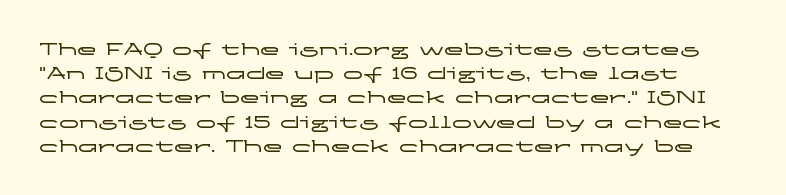
Letters rest on an invisible, unmarked baseline. The letters stand straight up with perfectly vertical stems. The passage shown has conventional tracking throughout.
